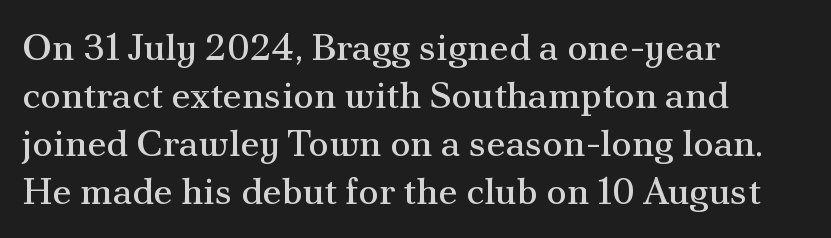
The image shows 38 px regular-weight serif type, upright; set left-aligned, normal line spacing (1.26x), normal letter spacing, not underlined; medium stroke contrast and a small x-height.
